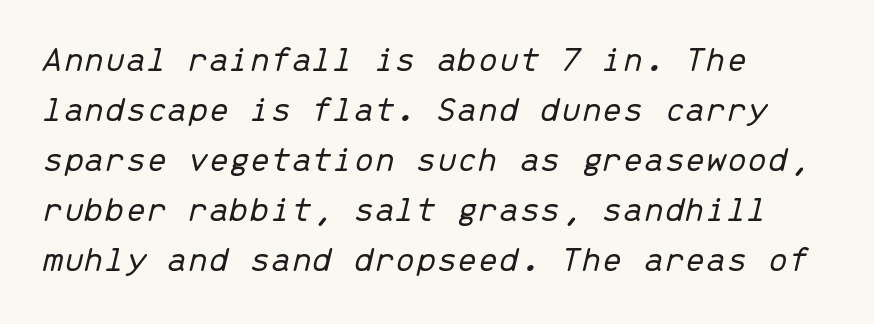
Q: Is the text bold? A: No.
Q: Is the text italic (slanted)? A: Yes, it leans right by about 13 degrees.
Q: Is the text underlined? A: No.
Q: How is the paragraph aligned? A: Left-aligned.
Q: Is the spacing between letters normal or unusually wide? A: Normal.
Q: Is the spacing between lines tight, normal or loose? A: Normal.
Q: Width (condensed, normal, or wide)? A: Normal.
Q: Stroke contrast? A: Low.
Q: x-height? A: Medium.
Q: Monospaced? A: Yes.
